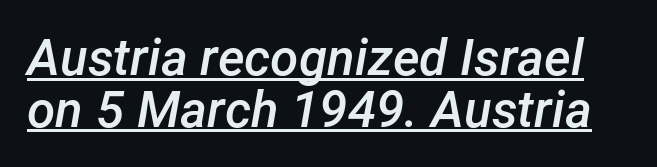
{"italic": "yes", "lean": "right", "slant_degrees": 12, "bold": "semi", "weight": "semibold", "width": "normal", "stroke_contrast": "low", "x_height": "medium", "monospaced": "no", "underline": "yes", "line_spacing": "tight", "line_spacing_ratio": 1.01, "letter_spacing": "normal", "letter_spacing_em": 0.0, "glyph_px": 51}
